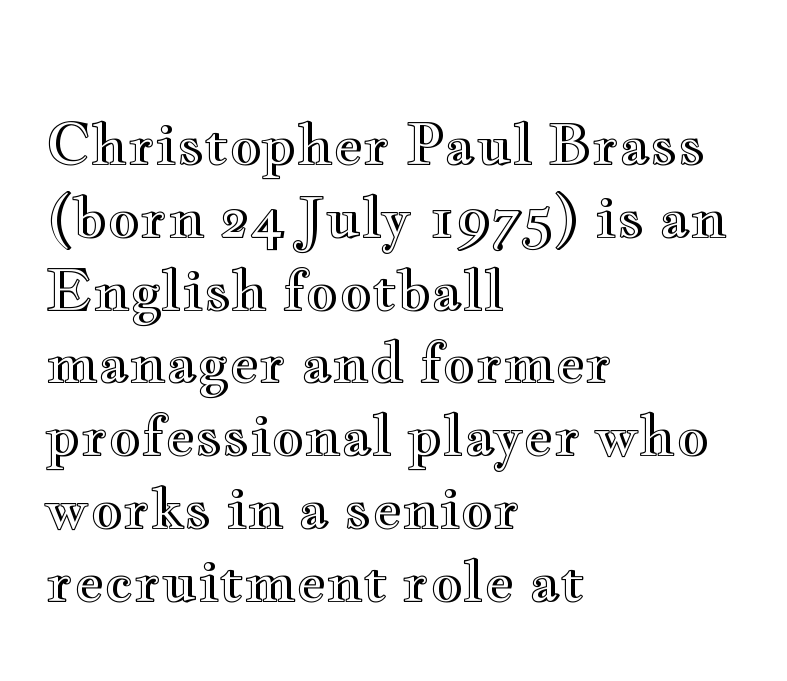
The image shows 56 px wide type, upright; set left-aligned, normal line spacing (1.3x), normal letter spacing, not underlined; a small x-height.
